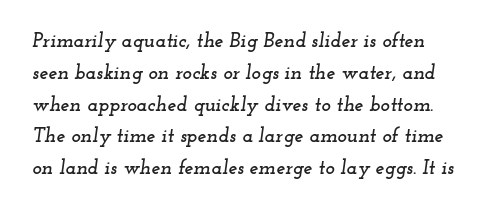
{"italic": "yes", "lean": "right", "slant_degrees": 12, "underline": "no", "line_spacing": "normal", "line_spacing_ratio": 1.59, "letter_spacing": "normal", "letter_spacing_em": 0.0, "glyph_px": 20}
